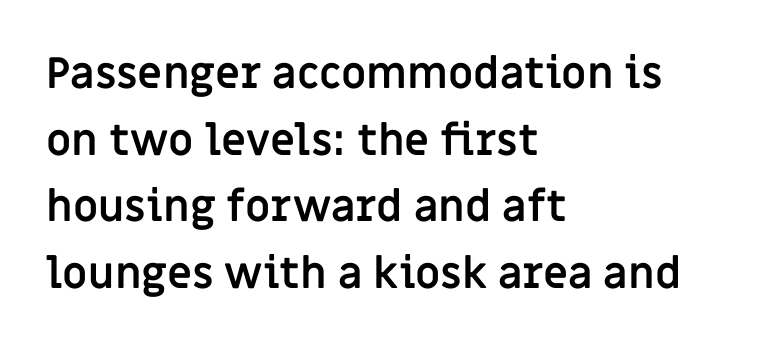
The image shows 43 px semibold sans-serif type, upright; set left-aligned, normal line spacing (1.55x), normal letter spacing, not underlined; low stroke contrast and a large x-height.
